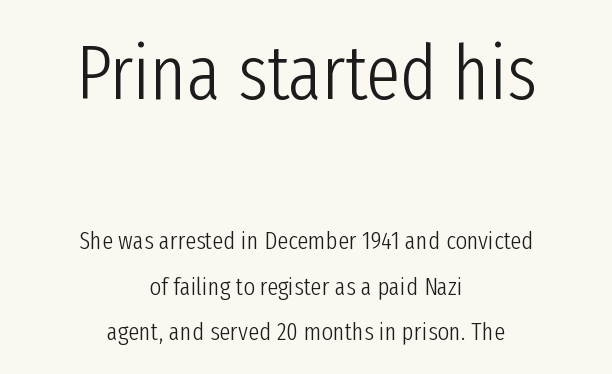
The image shows 76 px light, condensed sans-serif type, upright; set centered, line spacing 1.81x, normal letter spacing, not underlined; the first (top) block is 3.04x larger; low stroke contrast and a medium x-height.
